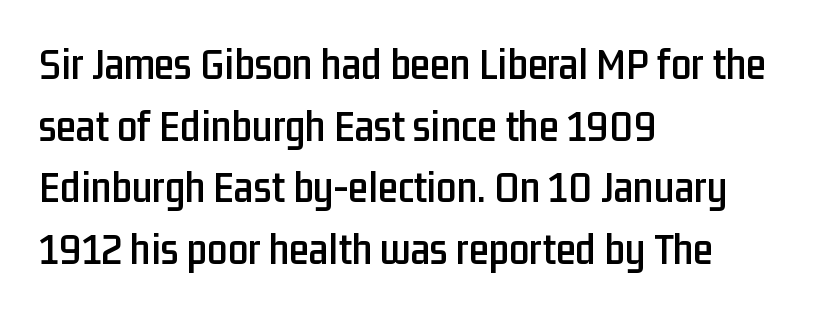
Each word holds together tightly as a unit, with standard inter-letter gaps. The type family on display is of the sans-serif kind. A typesetter would call this proportional, since set widths differ per character. The space beneath each line is pristine and unruled.
